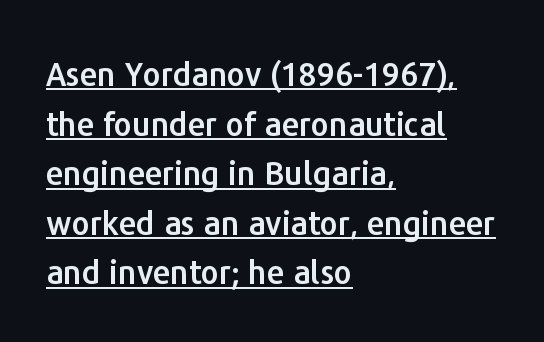
{"serif": "no", "italic": "no", "width": "normal", "stroke_contrast": "low", "x_height": "medium", "monospaced": "no", "underline": "yes", "align": "left", "line_spacing": "normal", "line_spacing_ratio": 1.55, "letter_spacing": "normal", "letter_spacing_em": 0.0, "glyph_px": 32}
